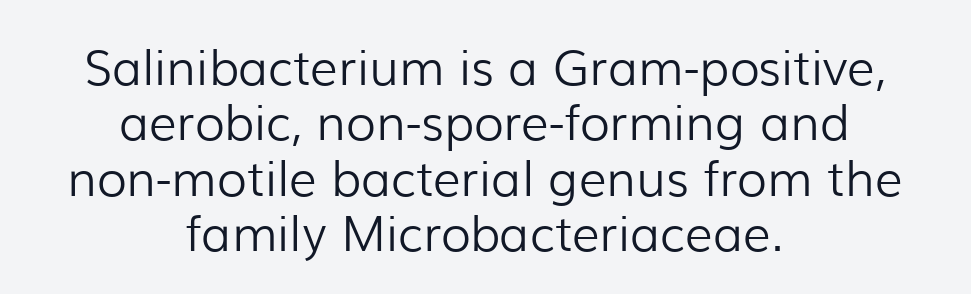
{"serif": "no", "italic": "no", "bold": "no", "weight": "light", "width": "normal", "stroke_contrast": "low", "x_height": "medium", "monospaced": "no", "underline": "no", "align": "center", "line_spacing": "tight", "line_spacing_ratio": 1.13, "letter_spacing": "normal", "letter_spacing_em": 0.0, "glyph_px": 49}
